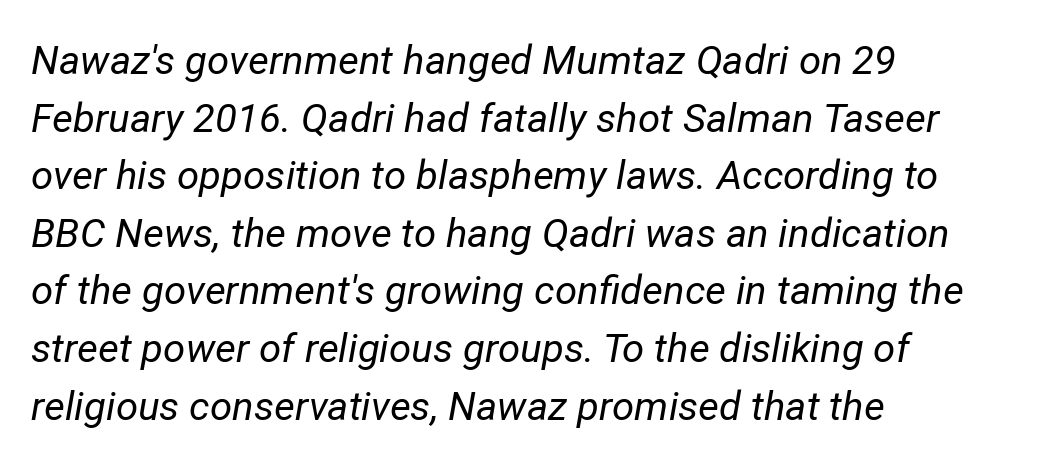
{"italic": "yes", "lean": "right", "slant_degrees": 12, "bold": "no", "weight": "regular", "width": "normal", "stroke_contrast": "low", "x_height": "medium", "monospaced": "no", "underline": "no", "align": "left", "line_spacing": "normal", "line_spacing_ratio": 1.44, "letter_spacing": "normal", "letter_spacing_em": 0.0, "glyph_px": 40}
